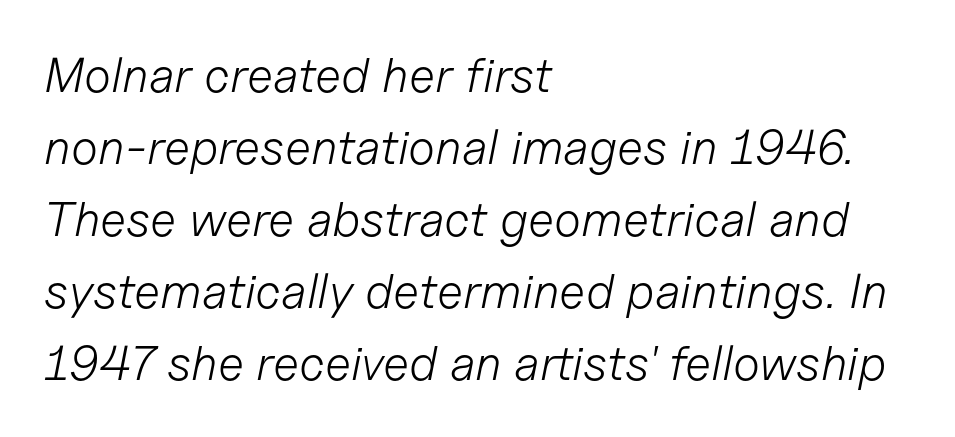
{"italic": "yes", "lean": "right", "slant_degrees": 11, "bold": "no", "weight": "light", "width": "normal", "stroke_contrast": "low", "x_height": "medium", "monospaced": "no", "underline": "no", "align": "left", "line_spacing": "normal", "line_spacing_ratio": 1.47, "letter_spacing": "normal", "letter_spacing_em": 0.0, "glyph_px": 49}
